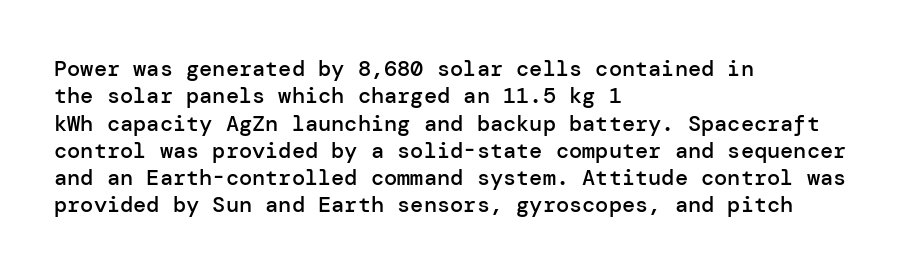
Typographic density is moderately raised because the face is semibold. Vertical strokes here are truly vertical. Between one letter and the next there's only the usual sliver of space. The setting favours the left margin, as ordinary paragraphs usually do.
